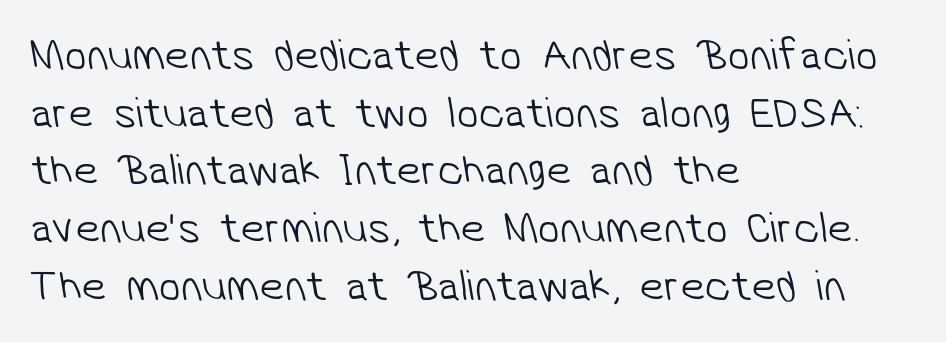
The image shows 44 px light sans-serif type; set left-aligned, normal line spacing (1.31x), normal letter spacing, not underlined; low stroke contrast and a medium x-height.
